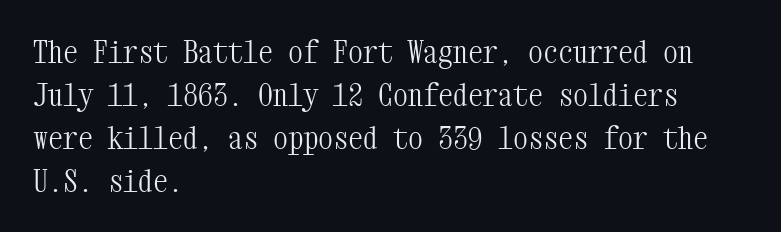
The passage is arranged the way most books set body copy — flush left. Each letter's strokes conclude with small projecting serifs. Is there much room between lines? A standard amount, neither cramped nor airy. Between one letter and the next there's only the usual sliver of space. No letter is thick-stroked: the sample isn't bold.
